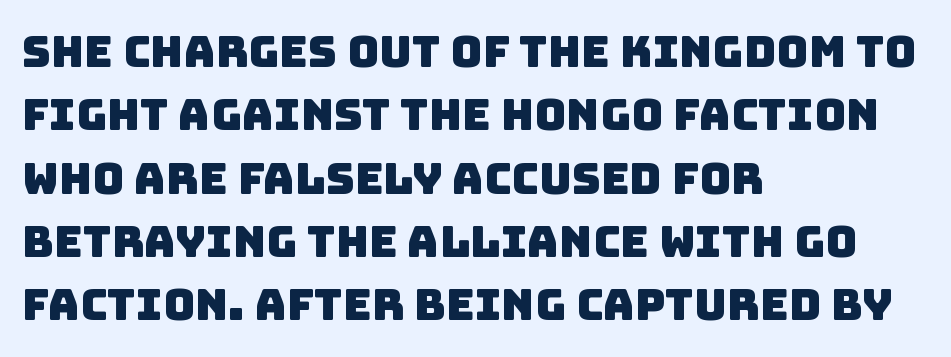
Font category for this specimen: sans-serif. The passage shown stacks its lines at a standard gap. A typesetter would call this proportional, since set widths differ per character. The words here are not underlined.
